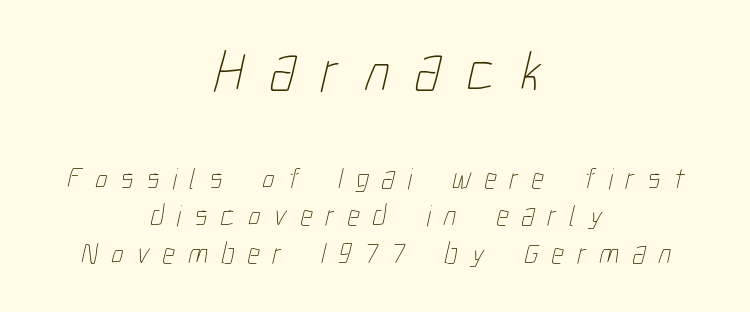
The passage shown is typed in a proportional face where columns would drift. The block sitting higher on the canvas is the one with enlarged characters. Stroke thickness stays within the range of a standard reading face or lighter. Notice how descenders clear the ascenders below comfortably — that's standard leading. Alignment: centered. Substantial extra tracking has been applied to these lines.
